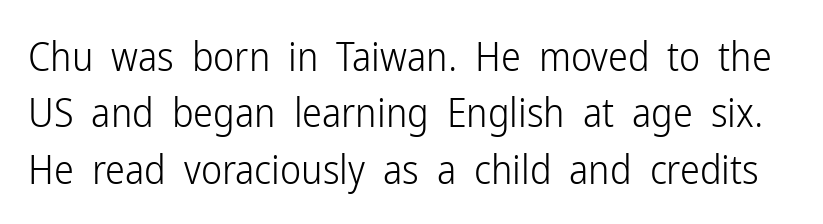
{"serif": "no", "italic": "no", "bold": "no", "weight": "light", "width": "condensed", "stroke_contrast": "low", "x_height": "medium", "monospaced": "no", "underline": "no", "line_spacing": "normal", "line_spacing_ratio": 1.41, "letter_spacing": "normal", "letter_spacing_em": 0.0, "glyph_px": 40}
